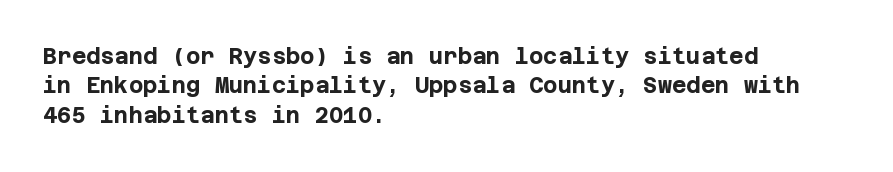
The image shows 22 px bold type, upright; set left-aligned, normal line spacing (1.33x), normal letter spacing, not underlined.
